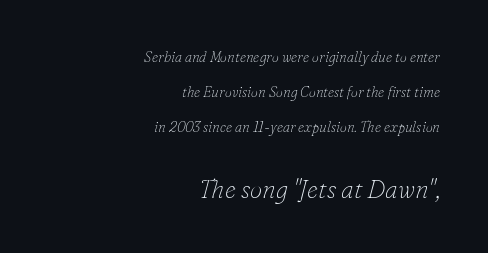
When letters slant like this, we call the style italic. If you measured baseline to baseline, you'd find a long distance. Standard letterfit; no display-style spreading of the glyphs. The foot of each line stays bare and open.
